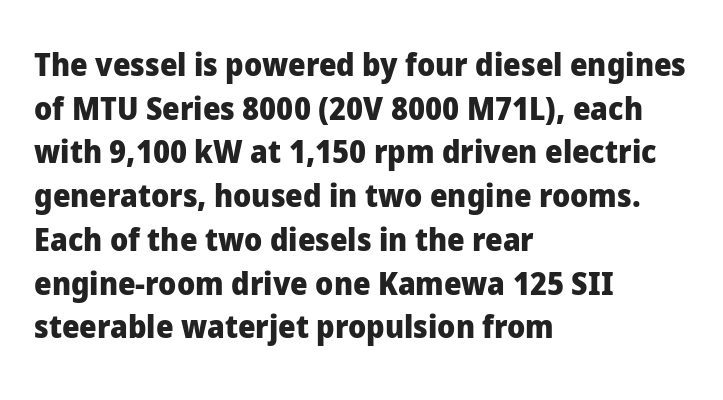
{"serif": "no", "italic": "no", "bold": "yes", "weight": "heavy", "width": "normal", "stroke_contrast": "low", "x_height": "medium", "monospaced": "no", "underline": "no", "align": "left", "line_spacing": "normal", "line_spacing_ratio": 1.41, "letter_spacing": "normal", "letter_spacing_em": 0.0, "glyph_px": 31}
